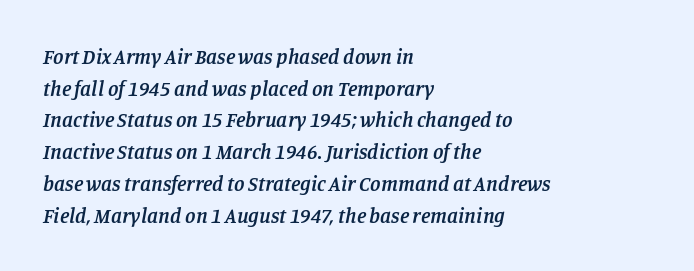
Yep, that's italic — everything's leaning. Each word holds together tightly as a unit, with standard inter-letter gaps. Glance below the letters and you will spot only blank space. Honestly, the row spacing looks completely unremarkable. Short and long lines alike share a common starting point at left. Bold? Not quite — semibold, heavier than regular but stopping short.
